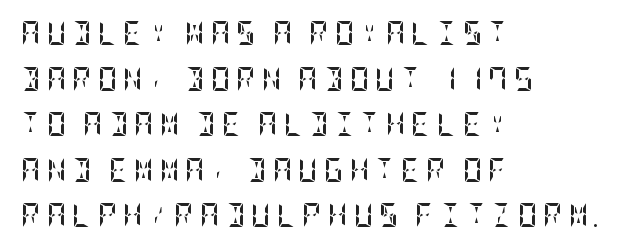
The image shows 24 px bold type, upright; set left-aligned, loose line spacing (1.9x), unusually wide letter spacing (+0.25 em), not underlined.
